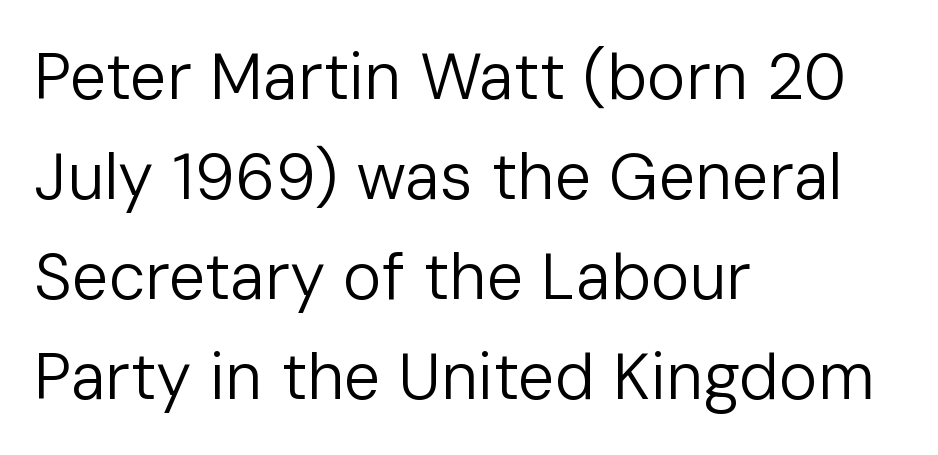
Q: Is the text bold? A: No.
Q: Is the text italic (slanted)? A: No, it is upright.
Q: Is the typeface a serif or a sans-serif typeface? A: Sans-serif.
Q: Is the text underlined? A: No.
Q: How is the paragraph aligned? A: Left-aligned.
Q: Is the spacing between letters normal or unusually wide? A: Normal.
Q: Is the spacing between lines tight, normal or loose? A: Normal.
Q: Width (condensed, normal, or wide)? A: Normal.
Q: Stroke contrast? A: Low.
Q: x-height? A: Medium.
Q: Monospaced? A: No.
